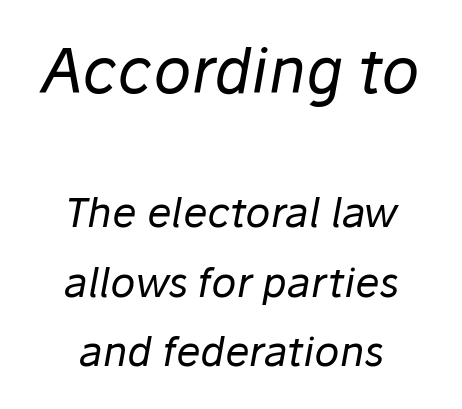
{"italic": "yes", "lean": "right", "slant_degrees": 10, "bold": "no", "weight": "regular", "width": "normal", "stroke_contrast": "low", "x_height": "medium", "monospaced": "no", "underline": "no", "align": "center", "line_spacing": "normal", "line_spacing_ratio": 1.7, "letter_spacing": "normal", "letter_spacing_em": 0.0, "larger_block": "first", "size_ratio": 1.51, "glyph_px": 62}
